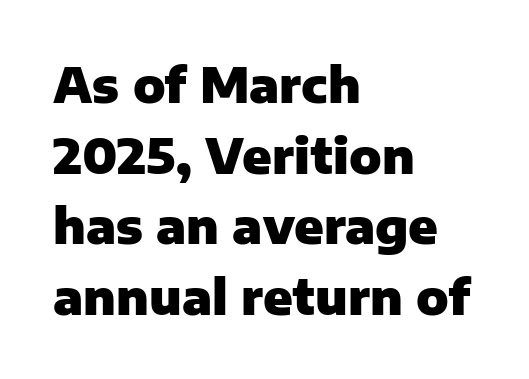
{"serif": "no", "italic": "no", "bold": "yes", "weight": "heavy", "width": "normal", "stroke_contrast": "low", "x_height": "medium", "monospaced": "no", "underline": "no", "align": "left", "line_spacing": "normal", "line_spacing_ratio": 1.47, "letter_spacing": "normal", "letter_spacing_em": 0.0, "glyph_px": 48}
